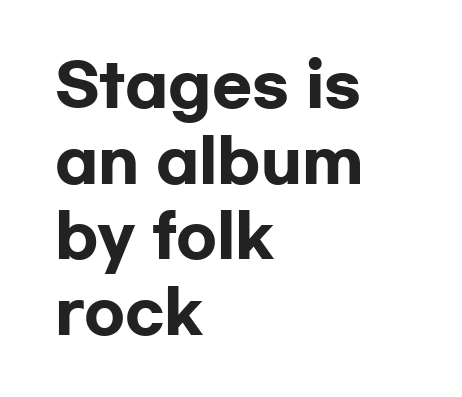
The ragged edge is on the right, which tells us the setting is flush left. Vertical strokes here are truly vertical. The baseline area is clear. Serifs: no, the terminals of the letterforms are clean. The line-height multiplier appears to be the usual default.
